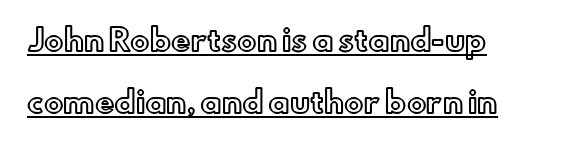
The image shows 29 px text type, upright; set left-aligned, loose line spacing (2.13x), normal letter spacing, underlined; a small x-height.
